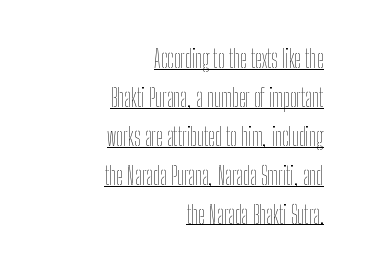
{"italic": "no", "bold": "no", "underline": "yes", "align": "right", "line_spacing": "normal", "line_spacing_ratio": 1.62, "letter_spacing": "normal", "letter_spacing_em": 0.0, "glyph_px": 24}
